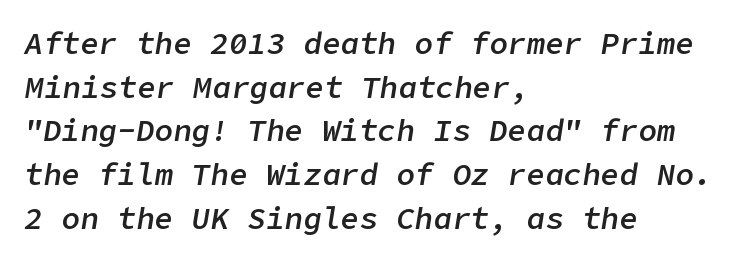
Q: Is the text bold? A: Semi-bold.
Q: Is the text italic (slanted)? A: Yes, it leans right by about 9 degrees.
Q: Is the text underlined? A: No.
Q: How is the paragraph aligned? A: Left-aligned.
Q: Is the spacing between letters normal or unusually wide? A: Normal.
Q: Is the spacing between lines tight, normal or loose? A: Normal.
Q: Width (condensed, normal, or wide)? A: Normal.
Q: Stroke contrast? A: Low.
Q: x-height? A: Medium.
